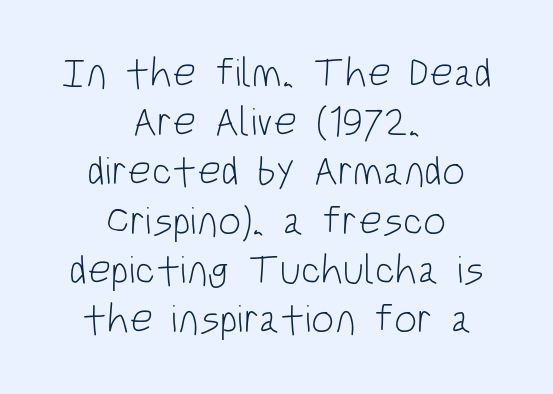
{"serif": "no", "italic": "no", "bold": "no", "weight": "light", "width": "condensed", "stroke_contrast": "low", "x_height": "large", "monospaced": "no", "underline": "no", "align": "center", "line_spacing_ratio": 1.2, "letter_spacing": "normal", "letter_spacing_em": 0.0, "glyph_px": 41}
